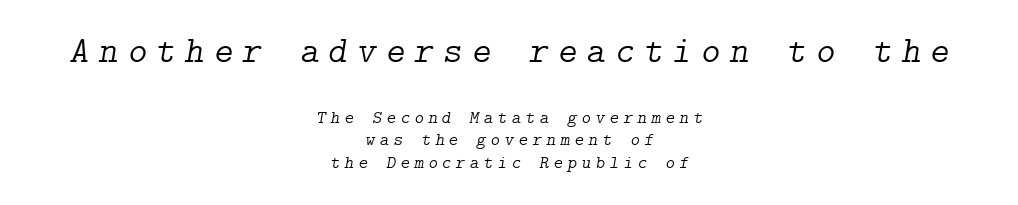
The image shows 37 px light serif type, italic (leaning right); set centered, normal line spacing (1.27x), unusually wide letter spacing (+0.25 em), not underlined; the first (top) block is 2.06x larger; low stroke contrast and a medium x-height.
